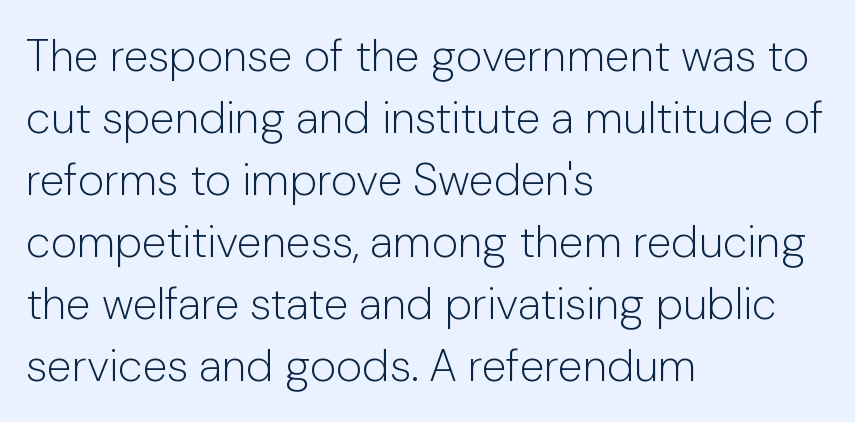
The image shows 45 px light sans-serif type, upright; set left-aligned, normal line spacing (1.38x), normal letter spacing, not underlined; low stroke contrast and a medium x-height.
